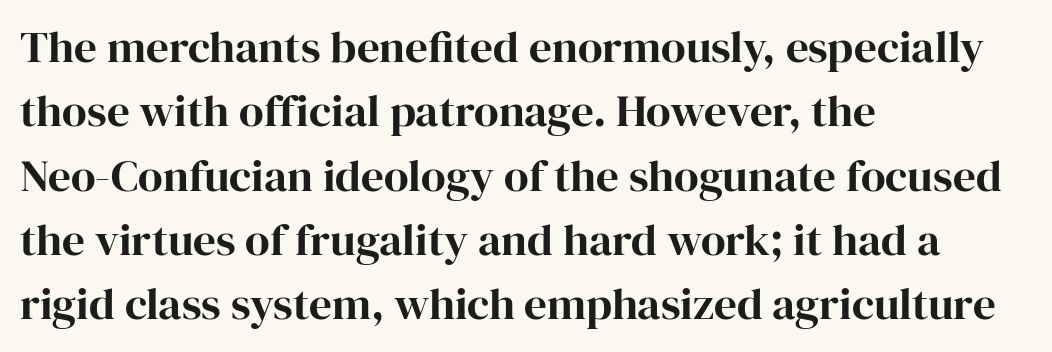
{"serif": "yes", "italic": "no", "width": "normal", "stroke_contrast": "high", "x_height": "medium", "monospaced": "no", "underline": "no", "align": "left", "line_spacing": "normal", "line_spacing_ratio": 1.43, "letter_spacing": "normal", "letter_spacing_em": 0.0, "glyph_px": 45}
